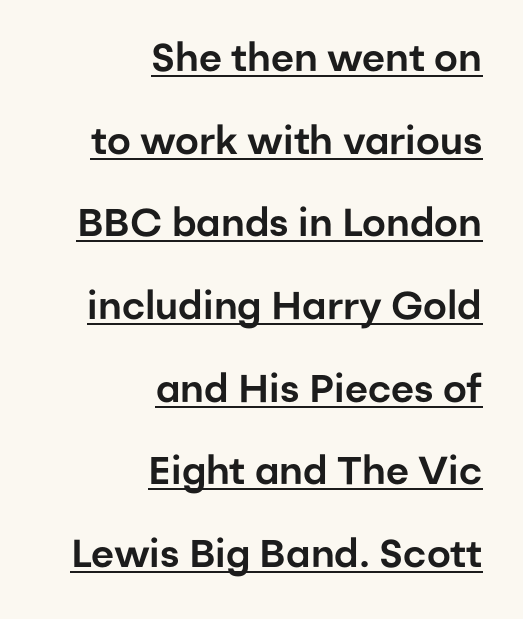
{"serif": "no", "italic": "no", "width": "normal", "stroke_contrast": "low", "x_height": "medium", "monospaced": "no", "underline": "yes", "align": "right", "line_spacing": "loose", "line_spacing_ratio": 2.12, "letter_spacing": "normal", "letter_spacing_em": 0.0, "glyph_px": 39}
